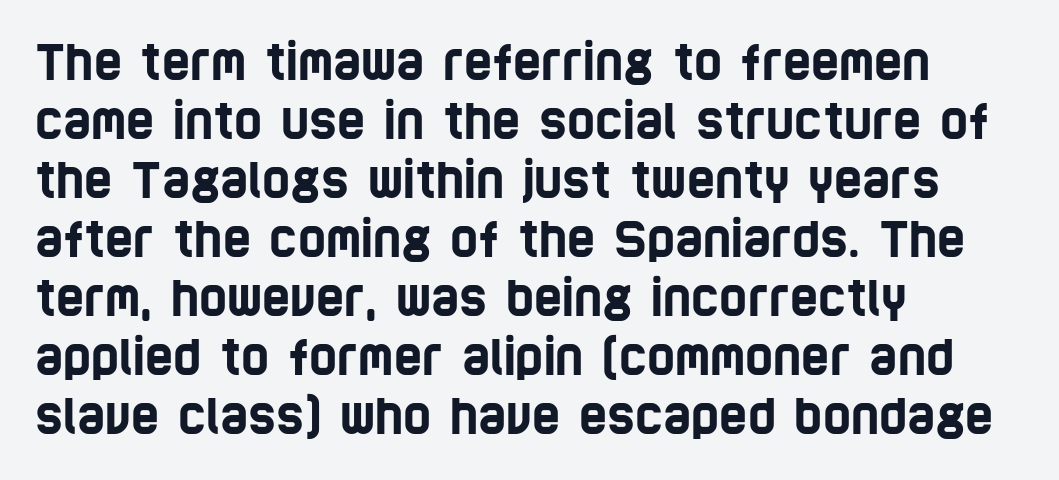
To sum up the face: it is a sans, with no serifs. What stands out about the letter spacing? Nothing — it is the standard amount. Beneath every word, the page is bare. The letters advance in unequal steps, a hallmark of proportional type. The rendering anchors every line to the left-hand side.
